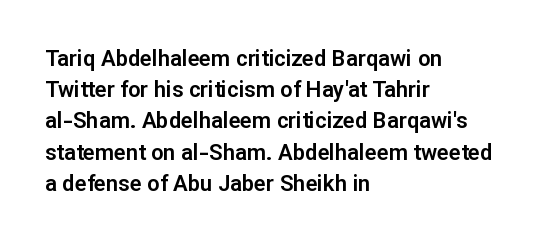
The image shows 22 px text type, upright; set left-aligned, normal line spacing (1.42x), normal letter spacing, not underlined.
